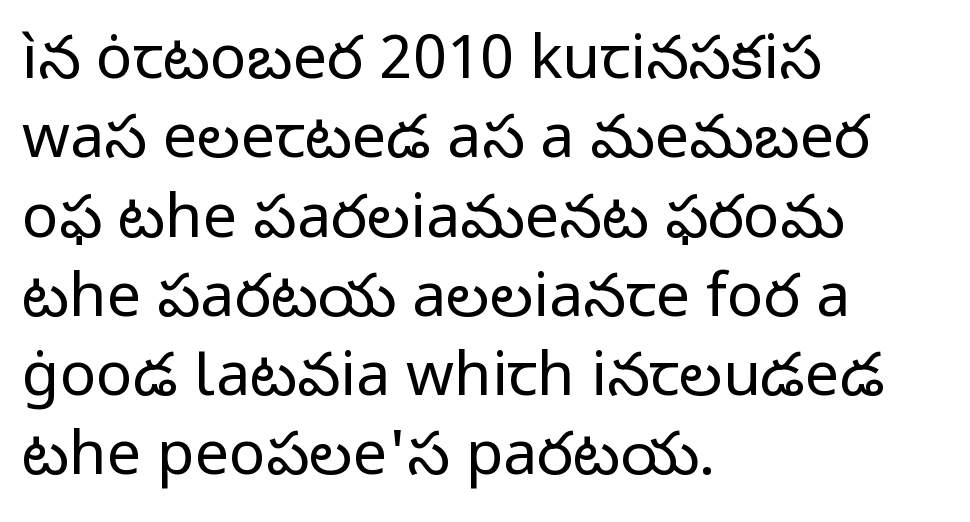
{"serif": "no", "italic": "no", "bold": "no", "weight": "regular", "width": "normal", "stroke_contrast": "low", "x_height": "medium", "monospaced": "no", "underline": "no", "align": "left", "line_spacing": "normal", "line_spacing_ratio": 1.3, "letter_spacing": "normal", "letter_spacing_em": 0.0, "glyph_px": 61}
